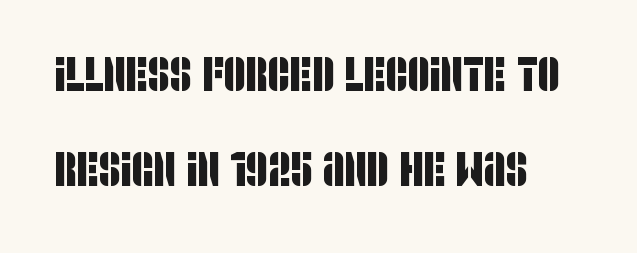
Q: Is the typeface a serif or a sans-serif typeface? A: Sans-serif.
Q: Is the text underlined? A: No.
Q: How is the paragraph aligned? A: Left-aligned.
Q: Is the spacing between letters normal or unusually wide? A: Normal.
Q: Is the spacing between lines tight, normal or loose? A: Loose.
Q: Width (condensed, normal, or wide)? A: Condensed.
Q: Stroke contrast? A: Low.
Q: x-height? A: Large.
Q: Monospaced? A: No.
